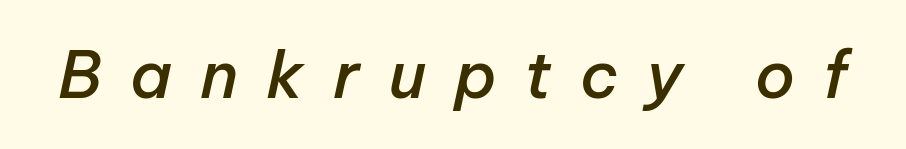
{"italic": "yes", "lean": "right", "slant_degrees": 12, "bold": "semi", "weight": "semibold", "width": "normal", "stroke_contrast": "low", "x_height": "medium", "monospaced": "no", "underline": "no", "letter_spacing": "wide", "letter_spacing_em": 0.43, "glyph_px": 65}
